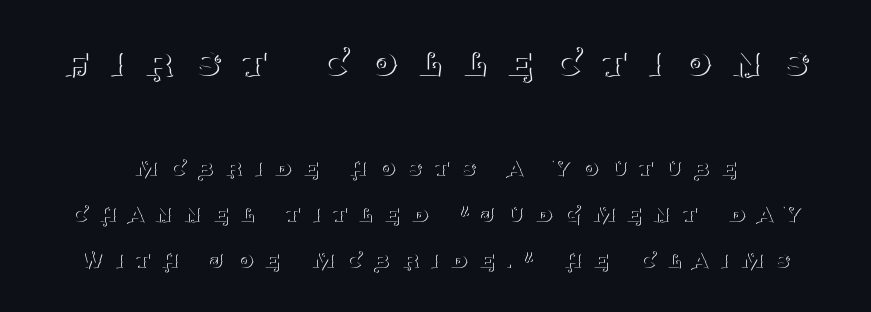
These lines were composed using upright roman letters. The rendering uses natural spacing where letterforms have individual widths. Stem width sits at or under what a default text font uses. The first block has been scaled up relative to the second. These lines have a slow, spaced-out rhythm from letter to letter. Classification — serif.
